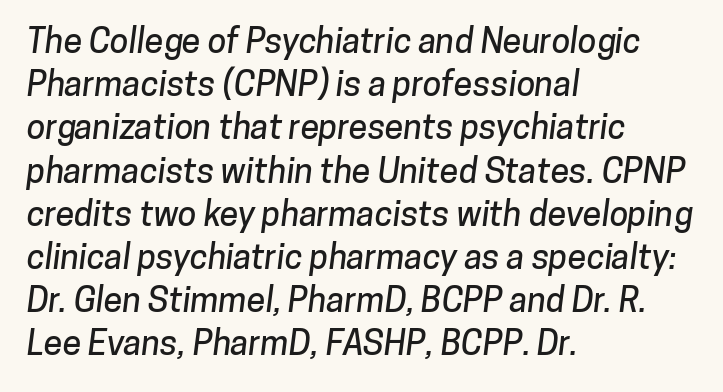
The image shows 34 px sans-serif type; set left-aligned, normal line spacing (1.27x), normal letter spacing, not underlined; low stroke contrast and a medium x-height.
